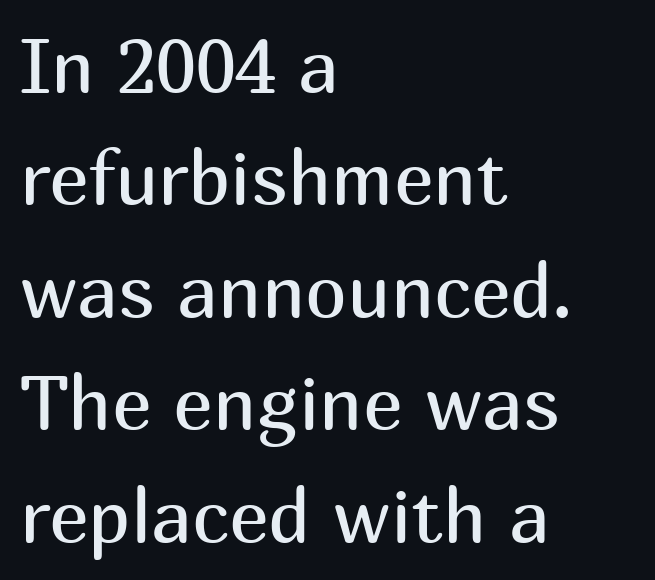
{"serif": "no", "italic": "no", "bold": "no", "weight": "regular", "width": "normal", "stroke_contrast": "medium", "x_height": "medium", "monospaced": "no", "underline": "no", "align": "left", "line_spacing": "normal", "line_spacing_ratio": 1.5, "letter_spacing": "normal", "letter_spacing_em": 0.0, "glyph_px": 75}
